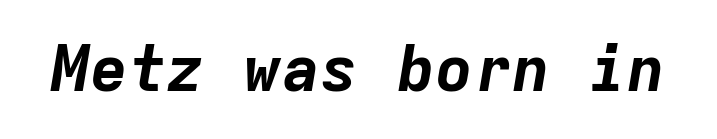
Q: Is the text bold? A: Yes.
Q: Is the text italic (slanted)? A: Yes, it leans right by about 9 degrees.
Q: Is the text underlined? A: No.
Q: Is the spacing between letters normal or unusually wide? A: Normal.
Q: Width (condensed, normal, or wide)? A: Normal.
Q: Stroke contrast? A: Low.
Q: x-height? A: Medium.
Q: Monospaced? A: Yes.
